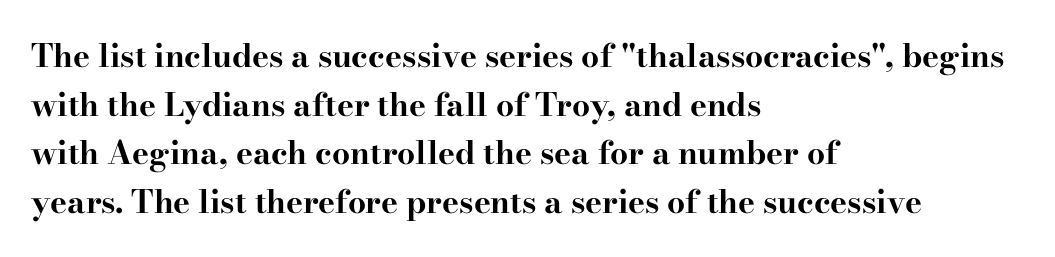
{"serif": "yes", "italic": "no", "bold": "yes", "weight": "bold", "width": "wide", "stroke_contrast": "high", "x_height": "small", "monospaced": "no", "underline": "no", "align": "left", "line_spacing": "normal", "line_spacing_ratio": 1.52, "letter_spacing": "normal", "letter_spacing_em": 0.0, "glyph_px": 32}
